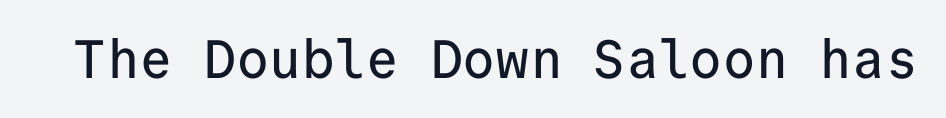
{"serif": "no", "italic": "no", "width": "normal", "stroke_contrast": "low", "x_height": "medium", "monospaced": "yes", "underline": "no", "letter_spacing": "normal", "letter_spacing_em": 0.0, "glyph_px": 54}
